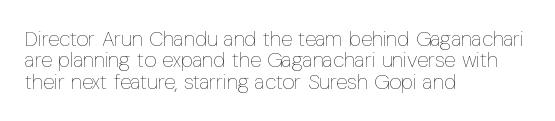
Q: Is the text bold? A: No.
Q: Is the text italic (slanted)? A: No, it is upright.
Q: Is the text underlined? A: No.
Q: How is the paragraph aligned? A: Left-aligned.
Q: Is the spacing between letters normal or unusually wide? A: Normal.
Q: Is the spacing between lines tight, normal or loose? A: Tight.
